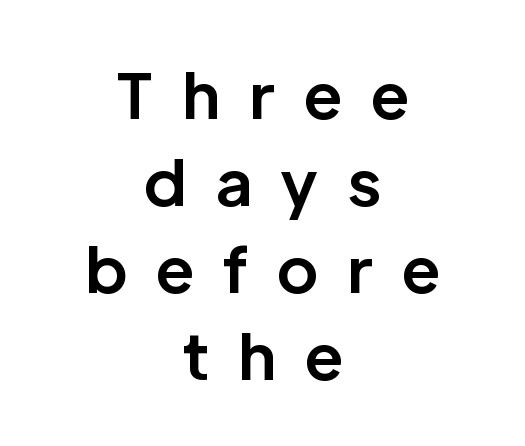
A student would call this center alignment; a typographer would say set centered. This is sans-serif lettering, the kind often seen on screens and signage. Each word looks stretched out because of the extra space between its letters. Looks like regular typesetting: each glyph gets only the width it needs. Underlining? Definitely not there.
